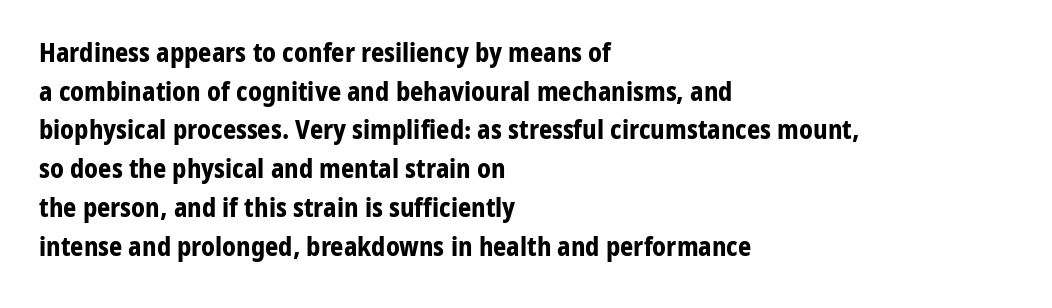
Leading: standard. Glyph-to-glyph distance matches everyday printed text. The face used here has the dense, thick strokes of a bold. These lines stack with their left ends in a neat column.
